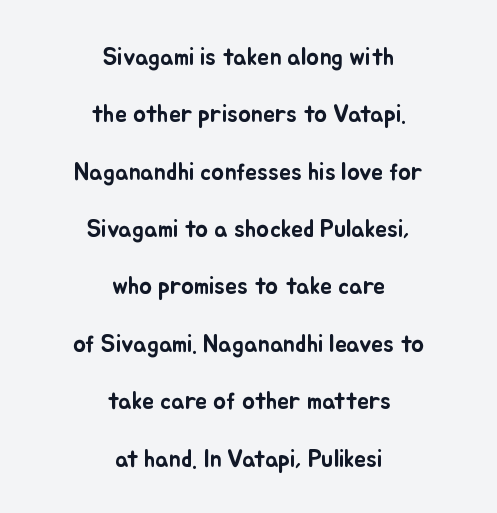
The image shows 24 px text type, upright; set centered, loose line spacing (2.39x), normal letter spacing, not underlined.
